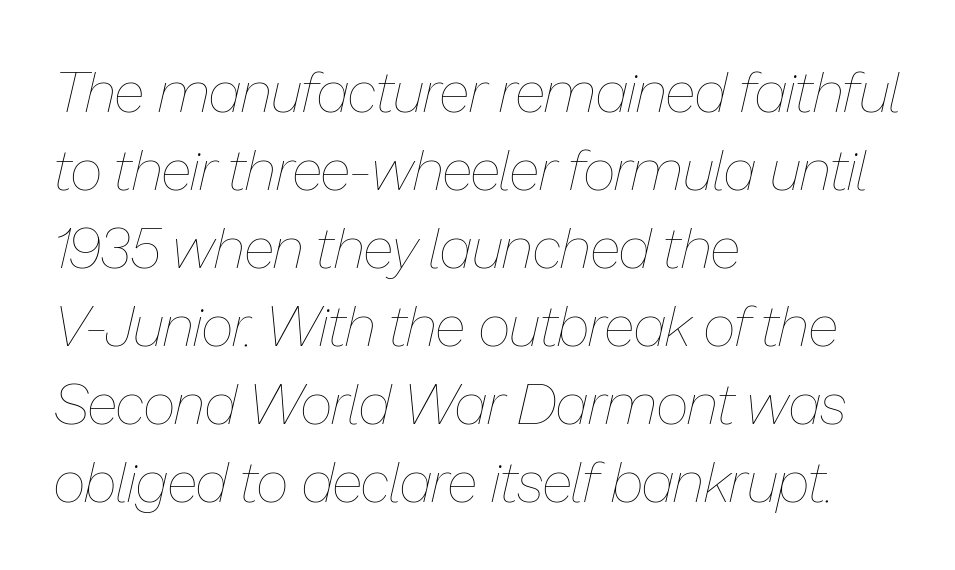
The image shows 57 px thin type, italic (leaning right); set left-aligned, normal line spacing (1.37x), normal letter spacing, not underlined; low stroke contrast and a medium x-height.
